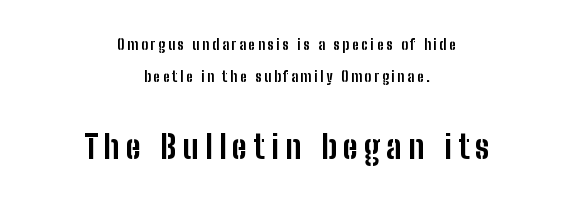
The face used here has the dense, thick strokes of a bold. Underline: absent. Italic? Not at all — the glyphs are vertical. A student would call this center alignment; a typographer would say set centered. The letters carry no serifs — their stems end cleanly without finishing strokes.
